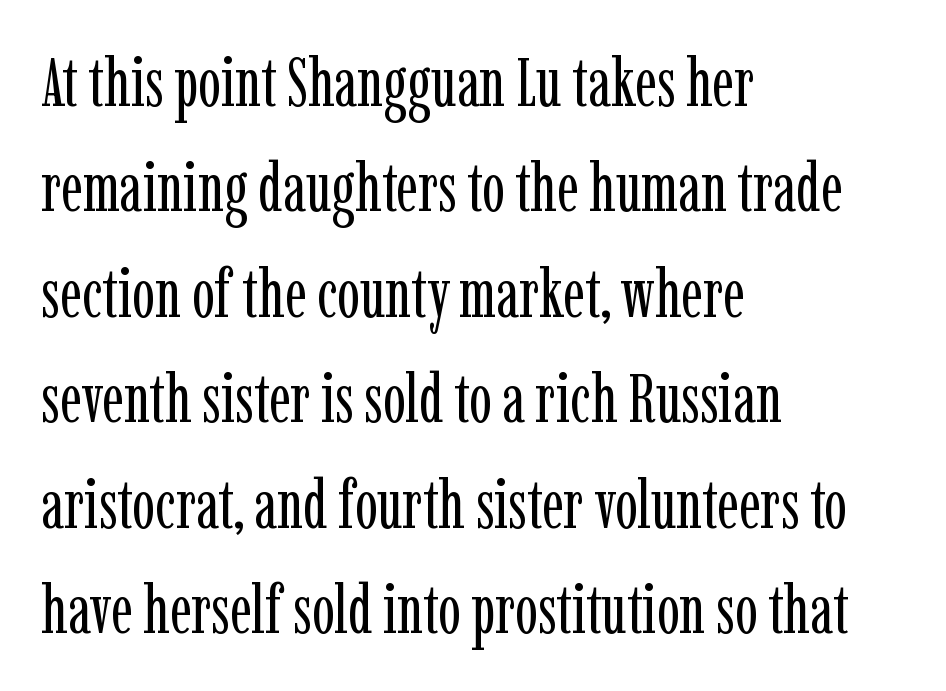
Caption: face not bold, strokes unweighted. This sample has the flowing, uneven cadence of proportional lettering. What's the leading like? Ordinary, nothing unusual. The zone under the glyphs is completely vacant. Short and long lines alike share a common starting point at left. Upright lettering throughout.
